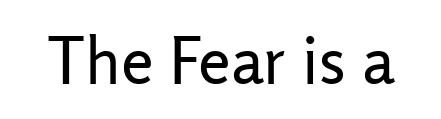
Stroke terminals: plain, sans-serif. Does the lettering tilt? It doesn't — this is upright. What stands out about the letter spacing? Nothing — it is the standard amount. The specimen omits any rule beneath the text block's lines.
